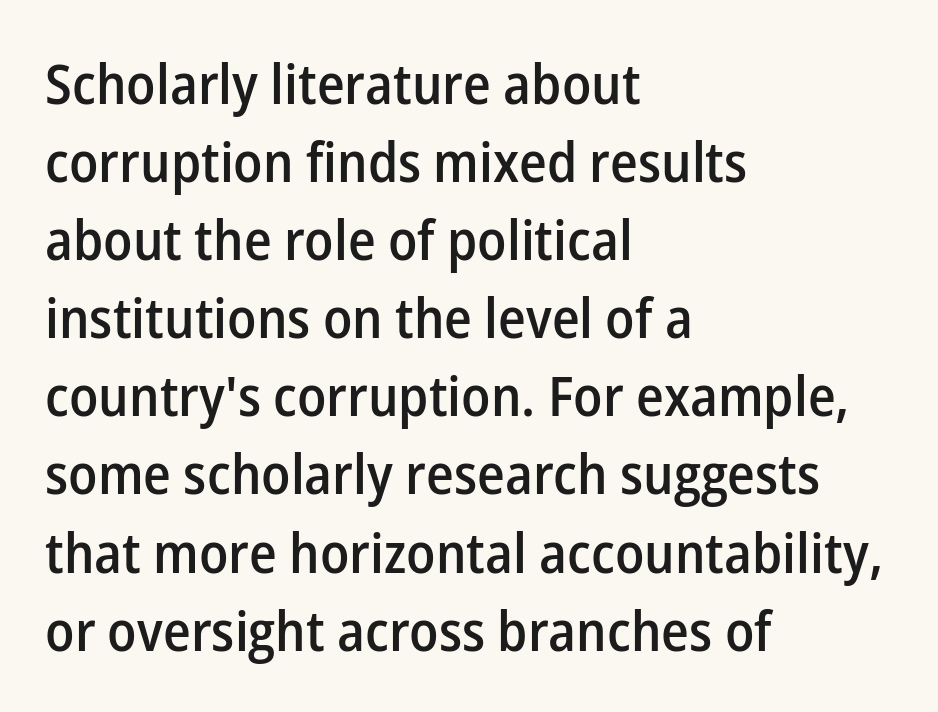
{"serif": "no", "italic": "no", "bold": "semi", "weight": "semibold", "width": "normal", "stroke_contrast": "low", "x_height": "medium", "monospaced": "no", "underline": "no", "align": "left", "line_spacing": "normal", "line_spacing_ratio": 1.42, "letter_spacing": "normal", "letter_spacing_em": 0.0, "glyph_px": 55}
